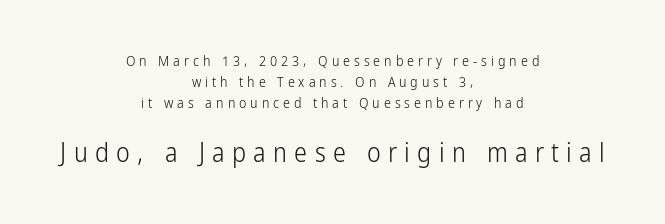
{"italic": "no", "bold": "no", "underline": "no", "align": "center", "line_spacing": "normal", "line_spacing_ratio": 1.5, "letter_spacing": "wide", "letter_spacing_em": 0.28, "larger_block": "second", "size_ratio": 1.86, "glyph_px": 26}
